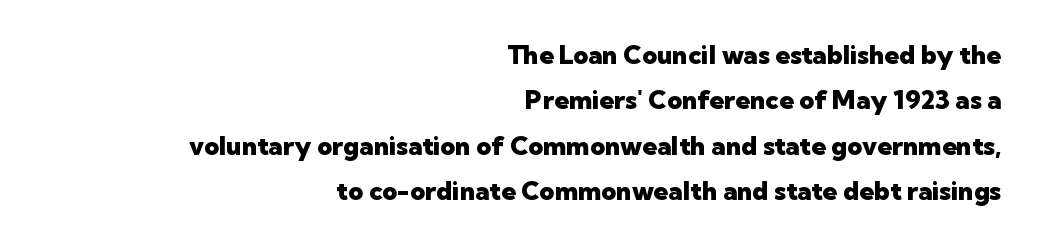
The passage shown is not underscored anywhere. The tracking reads as untouched default to a designer's eye. Which margin do the lines hug? The right one — the left edge is uneven. Its strokes are broad and dark, the hallmark of bold type. If you drew a line through each stem, it would be perfectly vertical.
